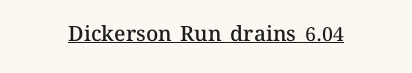
Q: Is the text bold? A: Semi-bold.
Q: Is the text italic (slanted)? A: No, it is upright.
Q: Is the text underlined? A: Yes.
Q: How is the paragraph aligned? A: Centered.
Q: Is the spacing between letters normal or unusually wide? A: Normal.
